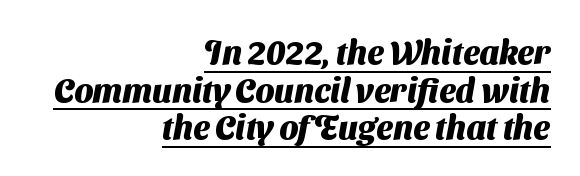
Notice how descenders almost collide with the ascenders below — that's tight leading. What stands out about the letter spacing? Nothing — it is the standard amount. Strong, thick strokes mark this as bold type. Think of a printed novel: that variable character pitch is what you see here. Serifs: no, the terminals of the letterforms are clean.
